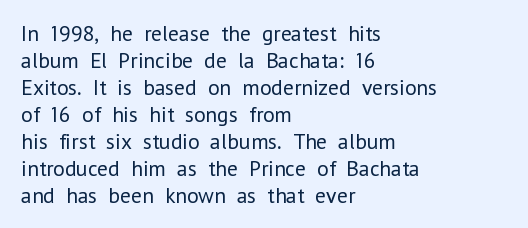
Q: Is the text bold? A: No.
Q: Is the text italic (slanted)? A: No, it is upright.
Q: Is the text underlined? A: No.
Q: How is the paragraph aligned? A: Left-aligned.
Q: Is the spacing between letters normal or unusually wide? A: Normal.
